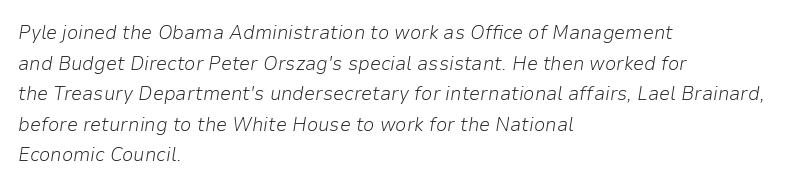
The image shows 20 px text type, italic (leaning right); set left-aligned, normal line spacing (1.53x), normal letter spacing, not underlined.
